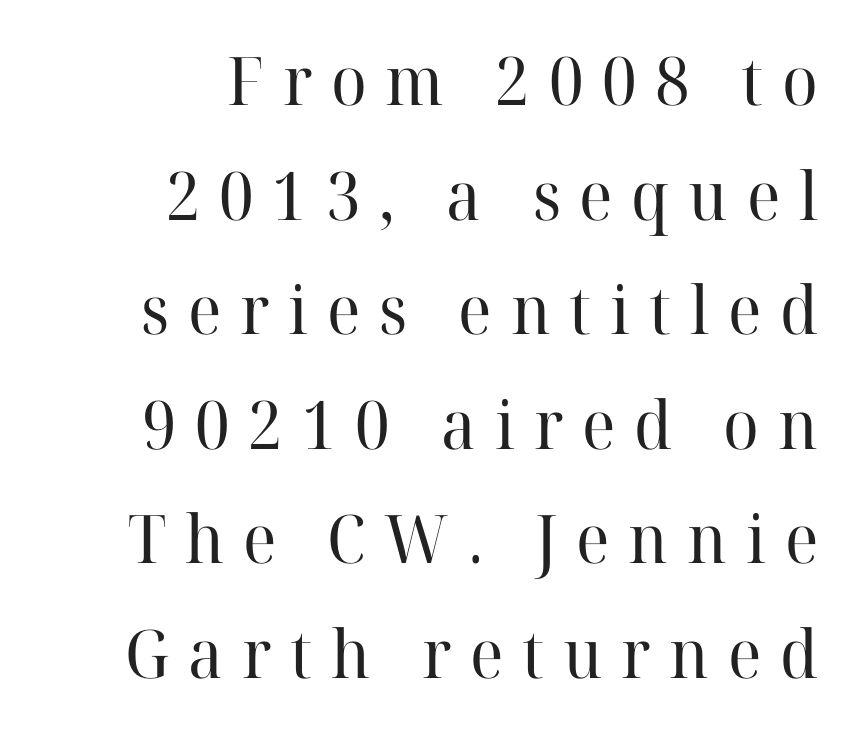
{"serif": "yes", "italic": "no", "bold": "no", "weight": "regular", "width": "normal", "stroke_contrast": "high", "x_height": "medium", "monospaced": "no", "underline": "no", "align": "right", "line_spacing_ratio": 1.71, "letter_spacing": "wide", "letter_spacing_em": 0.28, "glyph_px": 67}
